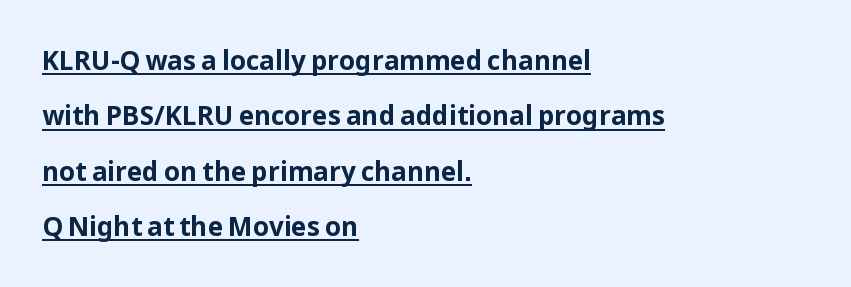
Q: Is the text bold? A: Yes.
Q: Is the text italic (slanted)? A: No, it is upright.
Q: Is the text underlined? A: Yes.
Q: How is the paragraph aligned? A: Left-aligned.
Q: Is the spacing between letters normal or unusually wide? A: Normal.
Q: Is the spacing between lines tight, normal or loose? A: Loose.
